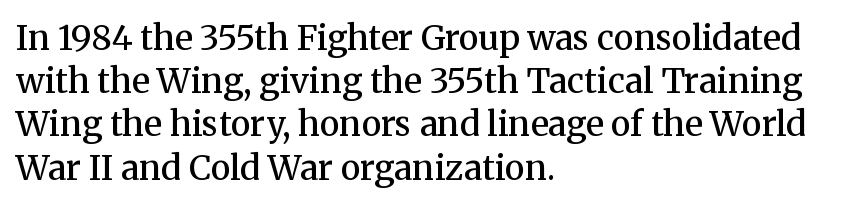
Q: Is the text bold? A: Semi-bold.
Q: Is the text italic (slanted)? A: No, it is upright.
Q: Is the typeface a serif or a sans-serif typeface? A: Serif.
Q: Is the text underlined? A: No.
Q: How is the paragraph aligned? A: Left-aligned.
Q: Is the spacing between letters normal or unusually wide? A: Normal.
Q: Is the spacing between lines tight, normal or loose? A: Normal.
Q: Width (condensed, normal, or wide)? A: Normal.
Q: Stroke contrast? A: Medium.
Q: x-height? A: Medium.
Q: Monospaced? A: No.
